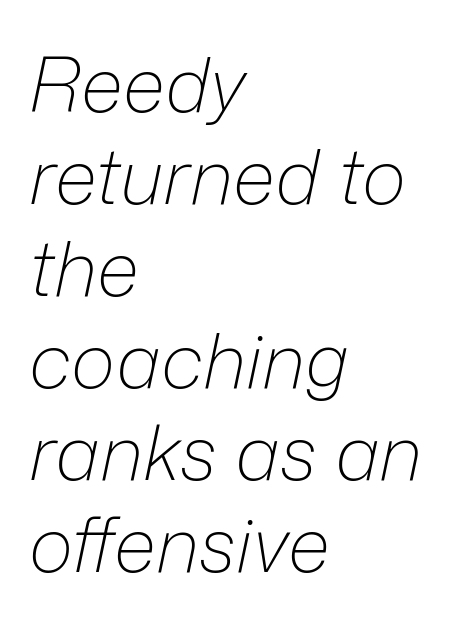
{"italic": "yes", "lean": "right", "slant_degrees": 12, "bold": "no", "weight": "light", "width": "normal", "stroke_contrast": "low", "x_height": "medium", "monospaced": "no", "underline": "no", "align": "left", "line_spacing_ratio": 1.21, "letter_spacing": "normal", "letter_spacing_em": 0.0, "glyph_px": 76}
